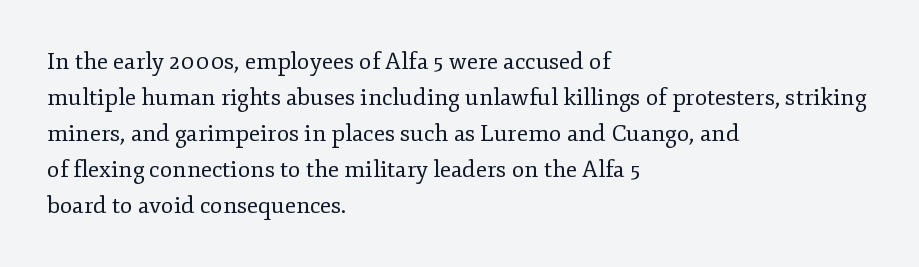
{"italic": "no", "bold": "no", "underline": "no", "align": "left", "line_spacing": "normal", "line_spacing_ratio": 1.56, "letter_spacing": "normal", "letter_spacing_em": 0.0, "glyph_px": 23}
